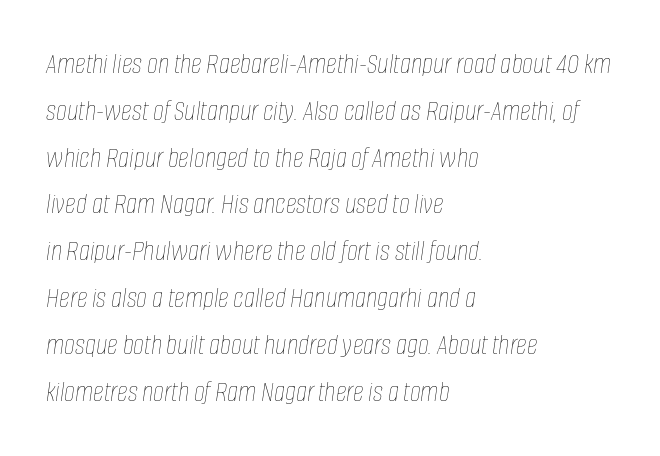
Tall strokes in this sample are angled rather than plumb. Vertically, the passage feels balanced, rows spaced as you'd expect. Does extra space separate the letters? No, they use regular spacing. Just letters on the line, the space beneath them empty. The typesetter chose a ragged-right arrangement here. Each letter keeps its own natural width here, so spacing adapts to shape.
